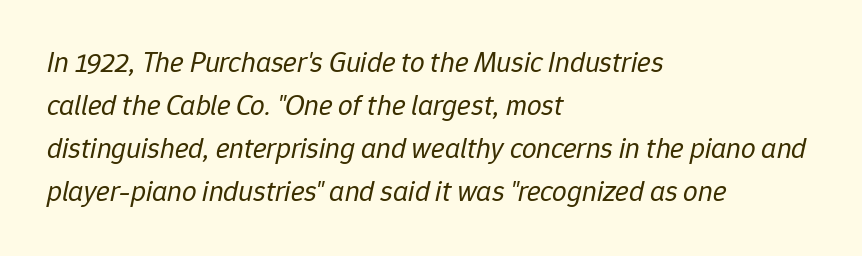
The horizontal fit of the characters is conventional and even. The designer left line spacing at the default. Characters are canted at an angle relative to the baseline's perpendicular. The characters are drawn with everyday or finer stroke widths.
